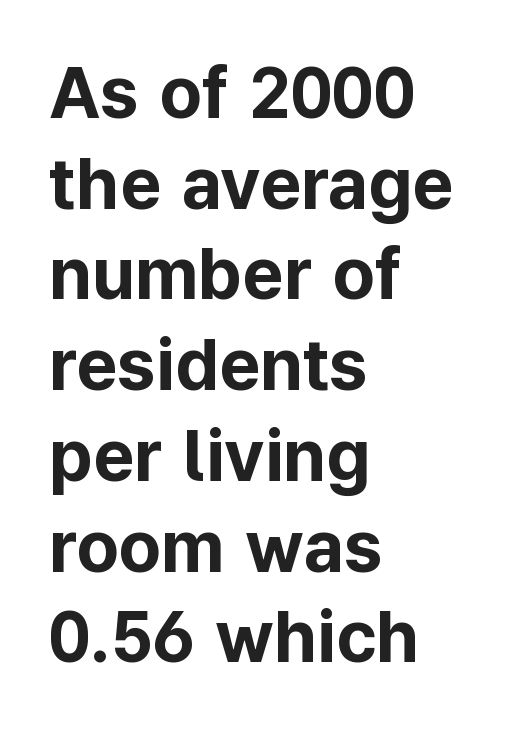
Teacher's note: observe the even left margin — that is flush-left alignment. The letters carry no serifs — their stems end cleanly without finishing strokes. It's the straight-up-and-down kind of type. Students, observe: this is what conventionally led text looks like. Here the designer chose a conventional face with non-uniform glyph widths. The strokes are fattened all the way to bold.
